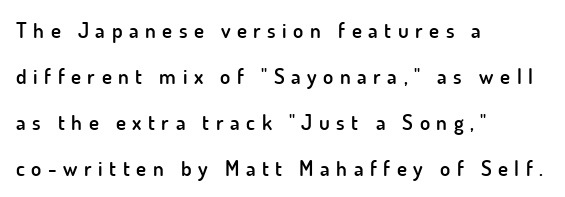
The lines are quadded left. Reading down the column, the eye jumps a long way to each next line. Glyph-to-glyph distance is far greater than everyday printed text. Type without underlining. The letters stand upright; this is a roman face. Weight check: semibold — heavier than regular, not quite bold.
